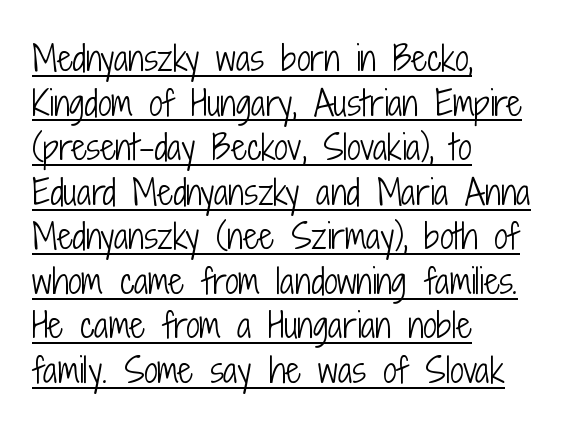
The image shows 34 px light, condensed sans-serif type, upright; set left-aligned, normal line spacing (1.31x), normal letter spacing, underlined; low stroke contrast and a medium x-height.
